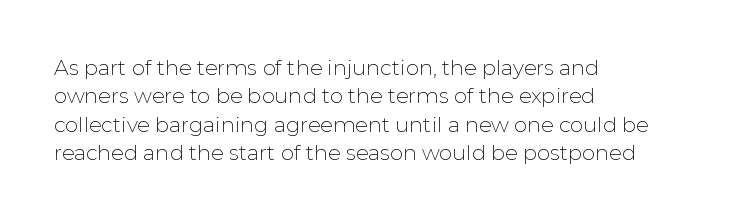
The image shows 21 px text type, upright; set left-aligned, normal line spacing (1.35x), normal letter spacing, not underlined.
